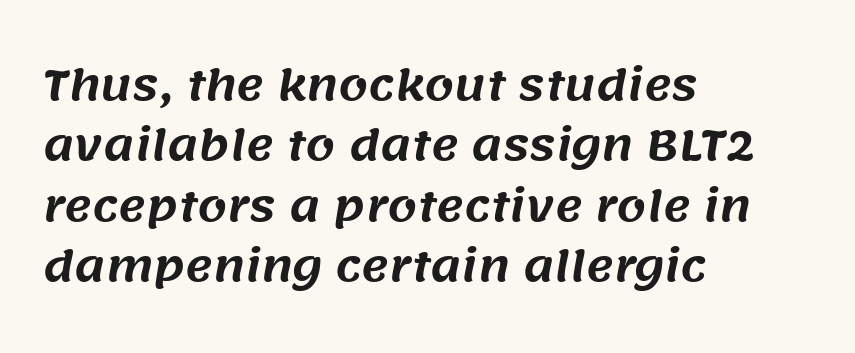
Inter-character spacing is left at the font's built-in metrics. Nobody drew a line under any word here. Do the characters align in a grid? No, the font is proportional. The letters carry no serifs — their stems end cleanly without finishing strokes. The lines are quadded left.
